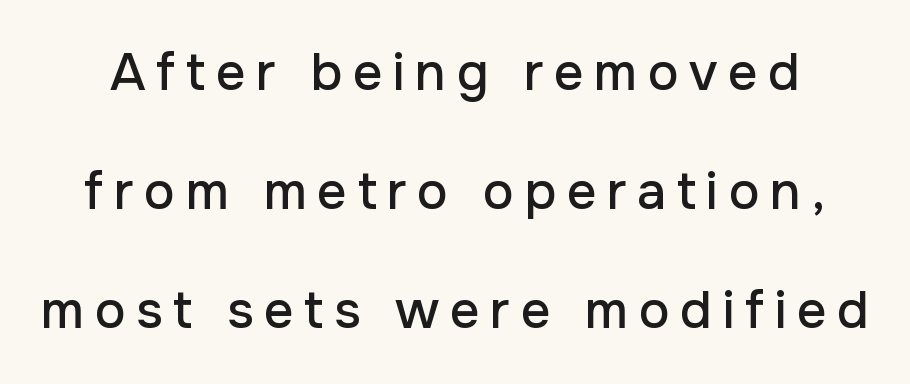
The image shows 52 px sans-serif type, upright; set loose line spacing (2.29x), unusually wide letter spacing (+0.2 em), not underlined; low stroke contrast and a medium x-height.
